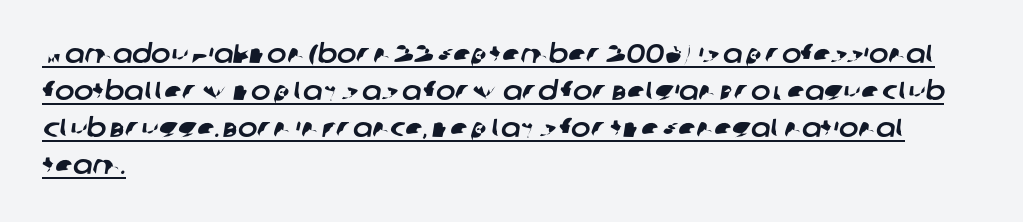
Emphasis is given by a line drawn under the lettering. Every row of glyphs begins at an identical x-position on the left. Here the glyphs are tracked normally, forming tight word shapes. Students, observe: this is what conventionally led text looks like.
